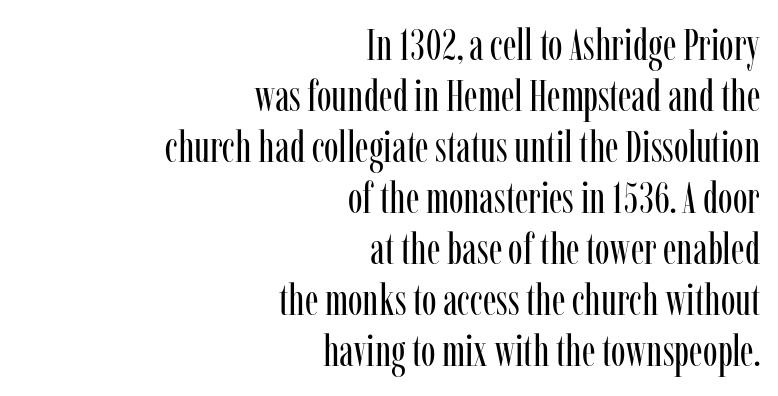
Q: Is the text bold? A: No.
Q: Is the text italic (slanted)? A: No, it is upright.
Q: Is the typeface a serif or a sans-serif typeface? A: Serif.
Q: Is the text underlined? A: No.
Q: How is the paragraph aligned? A: Right-aligned.
Q: Is the spacing between letters normal or unusually wide? A: Normal.
Q: Width (condensed, normal, or wide)? A: Condensed.
Q: Stroke contrast? A: Low.
Q: x-height? A: Medium.
Q: Monospaced? A: No.
